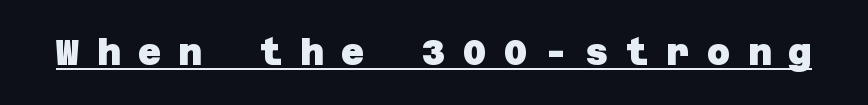
The image shows 36 px heavy sans-serif type; set unusually wide letter spacing (+0.48 em), underlined; low stroke contrast and a large x-height.
